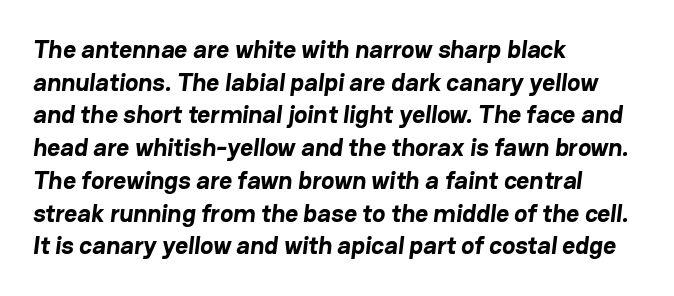
The image shows 25 px bold type; set left-aligned, normal line spacing (1.31x), normal letter spacing, not underlined.
